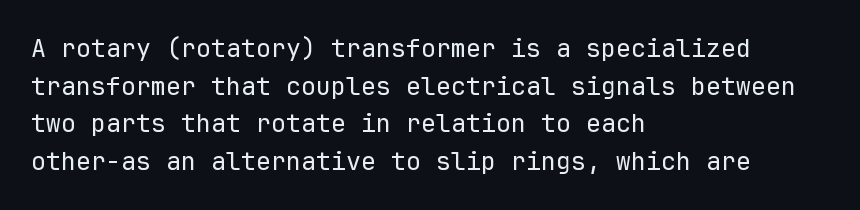
The face used here is rendered with its standard letterfit. Just letters on the line, the space beneath them empty. Caption: face not bold, strokes unweighted. Line spacing here is normal.
